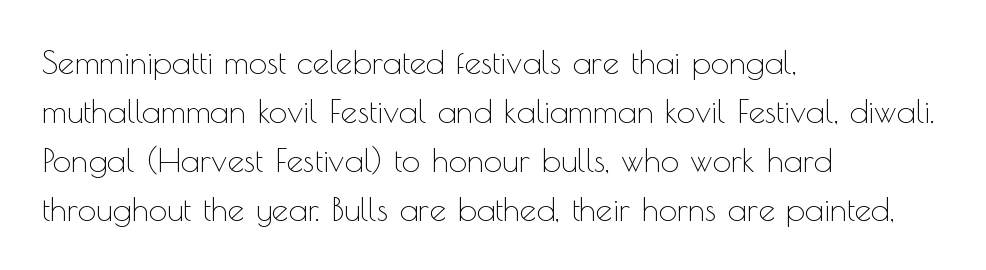
The rows are spaced the way most documents space them. Observe the ordinary spacing: letters are neighbours, not strangers. The characters display no serif detailing; their extremities are plain. The paragraph has a hard left edge and a soft right edge.
